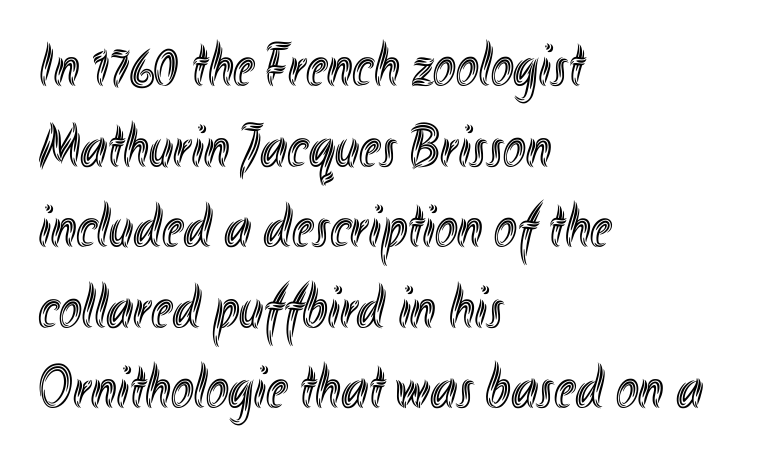
Q: Is the text italic (slanted)? A: Yes.
Q: Is the text underlined? A: No.
Q: How is the paragraph aligned? A: Left-aligned.
Q: Is the spacing between letters normal or unusually wide? A: Normal.
Q: Is the spacing between lines tight, normal or loose? A: Normal.
Q: Width (condensed, normal, or wide)? A: Condensed.
Q: x-height? A: Small.
Q: Monospaced? A: No.
